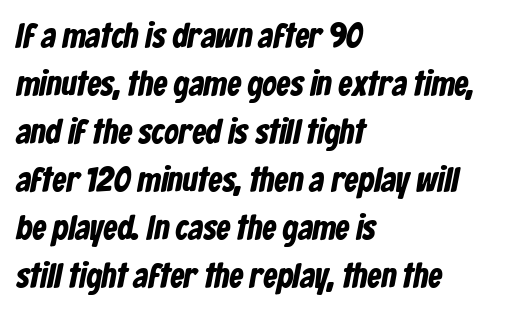
{"serif": "no", "bold": "yes", "weight": "bold", "width": "condensed", "stroke_contrast": "low", "x_height": "medium", "monospaced": "no", "underline": "no", "align": "left", "line_spacing": "normal", "line_spacing_ratio": 1.37, "letter_spacing": "normal", "letter_spacing_em": 0.0, "glyph_px": 35}
